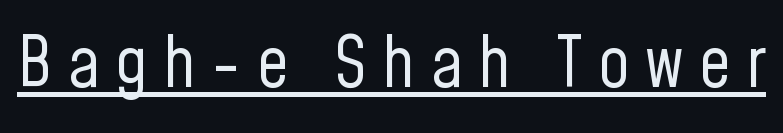
{"serif": "no", "italic": "no", "bold": "no", "weight": "regular", "width": "condensed", "stroke_contrast": "low", "x_height": "medium", "monospaced": "no", "underline": "yes", "letter_spacing": "wide", "letter_spacing_em": 0.22, "glyph_px": 70}
